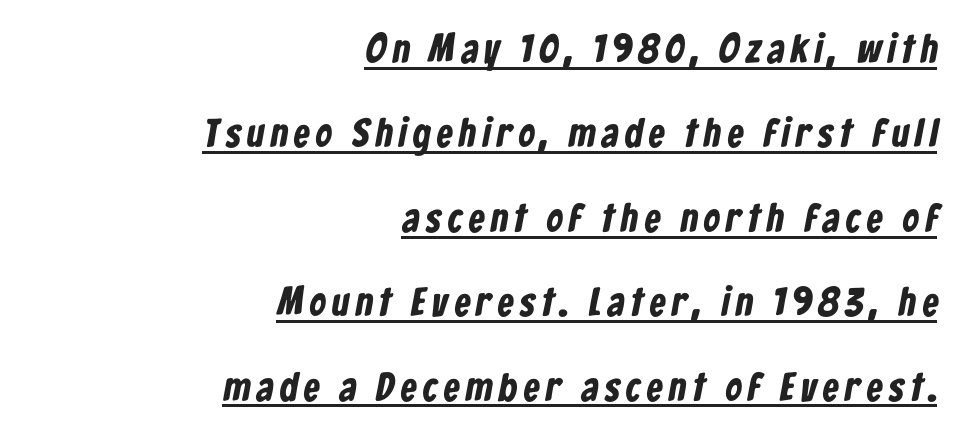
{"serif": "no", "bold": "yes", "weight": "bold", "width": "condensed", "stroke_contrast": "low", "x_height": "medium", "monospaced": "no", "underline": "yes", "align": "right", "line_spacing": "loose", "line_spacing_ratio": 2.11, "glyph_px": 40}
